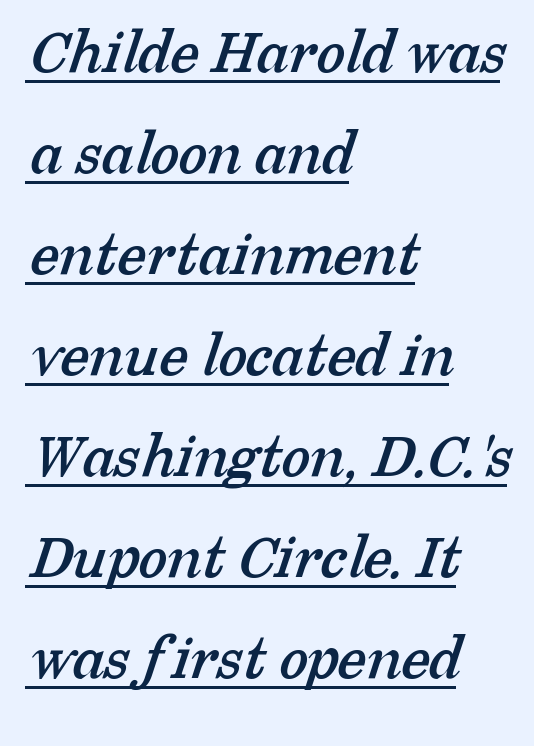
Q: Is the typeface a serif or a sans-serif typeface? A: Serif.
Q: Is the text underlined? A: Yes.
Q: How is the paragraph aligned? A: Left-aligned.
Q: Is the spacing between letters normal or unusually wide? A: Normal.
Q: Is the spacing between lines tight, normal or loose? A: Normal.
Q: Width (condensed, normal, or wide)? A: Normal.
Q: Stroke contrast? A: Low.
Q: x-height? A: Medium.
Q: Monospaced? A: No.
